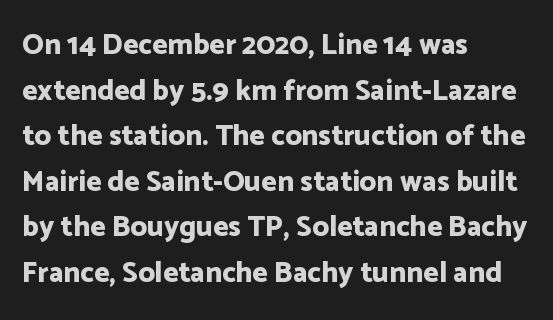
Q: Is the text bold? A: Yes.
Q: Is the text italic (slanted)? A: No, it is upright.
Q: Is the typeface a serif or a sans-serif typeface? A: Sans-serif.
Q: Is the text underlined? A: No.
Q: How is the paragraph aligned? A: Left-aligned.
Q: Is the spacing between letters normal or unusually wide? A: Normal.
Q: Is the spacing between lines tight, normal or loose? A: Normal.
Q: Width (condensed, normal, or wide)? A: Normal.
Q: Stroke contrast? A: Low.
Q: x-height? A: Medium.
Q: Monospaced? A: No.
